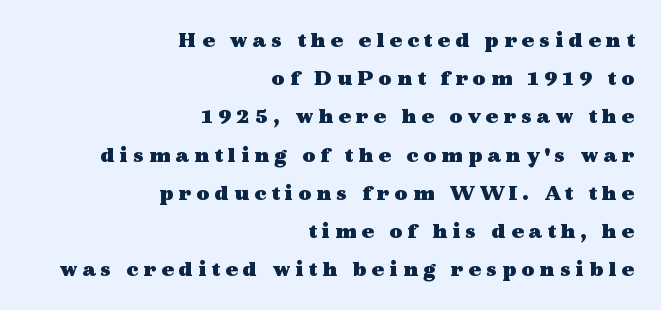
Q: Is the text bold? A: Yes.
Q: Is the text italic (slanted)? A: No, it is upright.
Q: Is the text underlined? A: No.
Q: How is the paragraph aligned? A: Right-aligned.
Q: Is the spacing between letters normal or unusually wide? A: Unusually wide.
Q: Is the spacing between lines tight, normal or loose? A: Normal.
